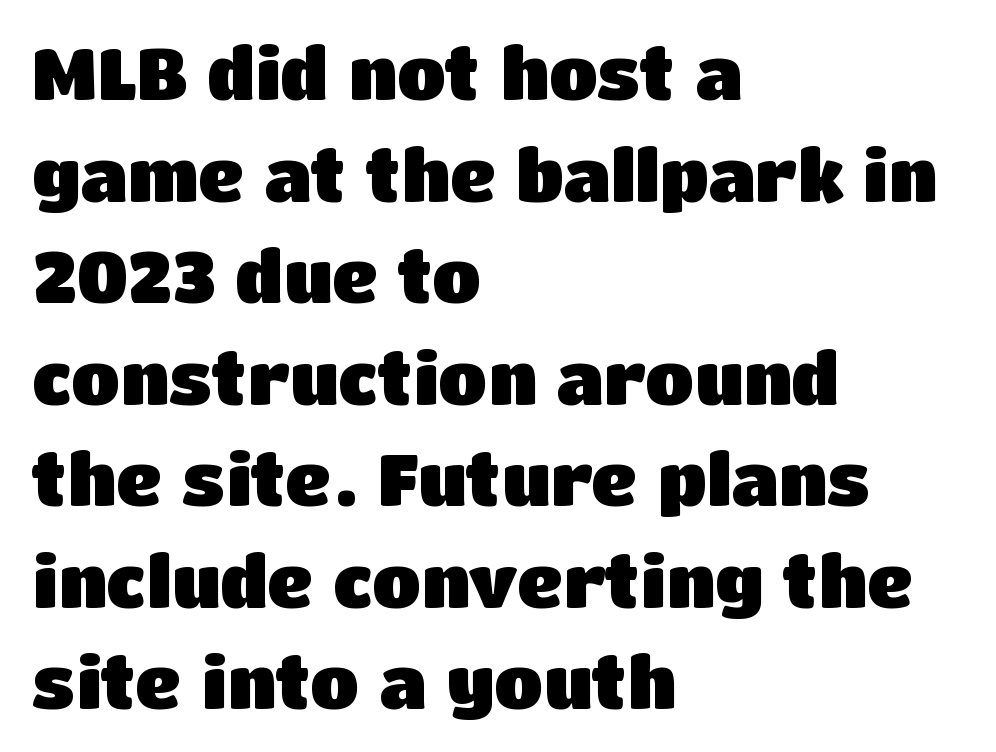
Q: Is the text bold? A: Yes.
Q: Is the text italic (slanted)? A: No, it is upright.
Q: Is the typeface a serif or a sans-serif typeface? A: Sans-serif.
Q: Is the text underlined? A: No.
Q: How is the paragraph aligned? A: Left-aligned.
Q: Is the spacing between letters normal or unusually wide? A: Normal.
Q: Is the spacing between lines tight, normal or loose? A: Normal.
Q: Width (condensed, normal, or wide)? A: Normal.
Q: Stroke contrast? A: Low.
Q: x-height? A: Large.
Q: Monospaced? A: No.
